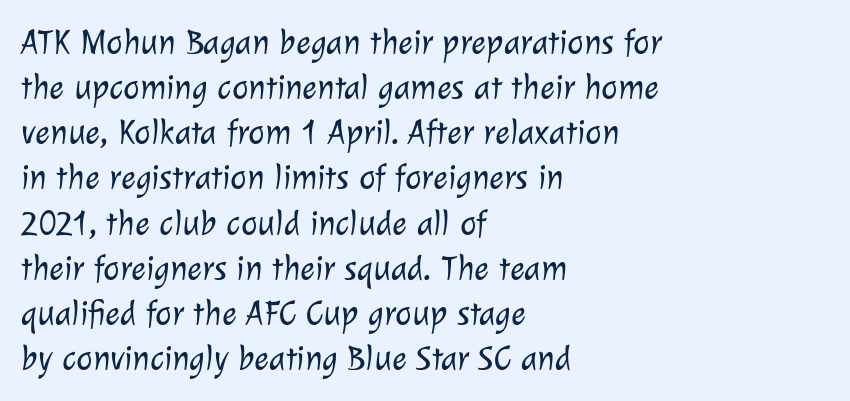
The image shows 35 px light sans-serif type; set left-aligned, normal line spacing (1.29x), normal letter spacing, not underlined; low stroke contrast and a medium x-height.
